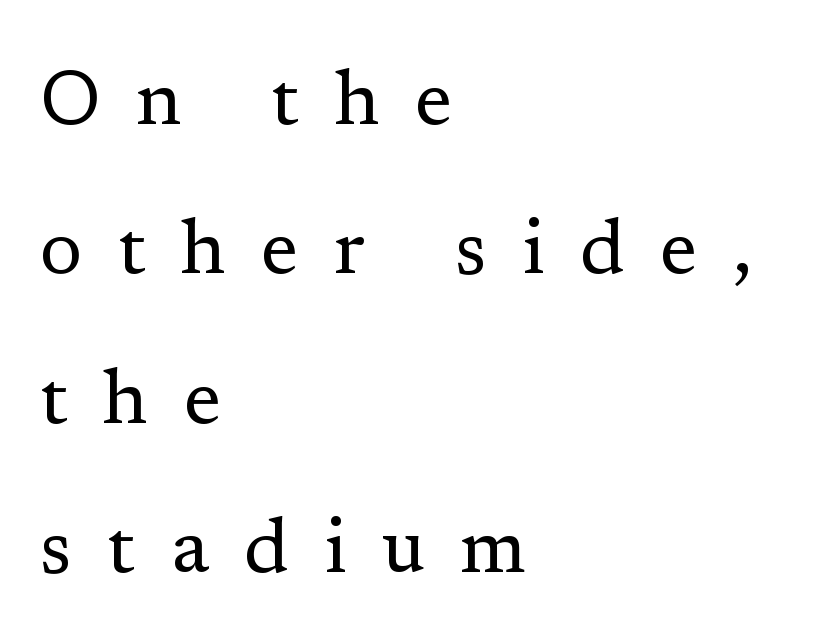
The letters are spread apart with noticeably loose tracking. The words here are not underlined. Think standard paragraph weight, or any step lighter than that. The specimen reads as upright at a glance.
